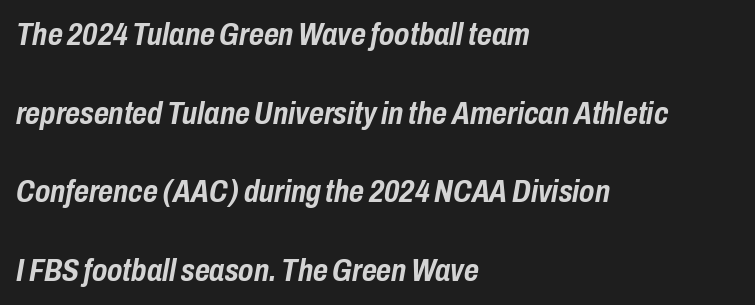
{"italic": "yes", "lean": "right", "slant_degrees": 10, "bold": "yes", "weight": "semibold", "width": "condensed", "stroke_contrast": "low", "x_height": "medium", "monospaced": "no", "underline": "no", "align": "left", "line_spacing": "loose", "line_spacing_ratio": 2.46, "letter_spacing": "normal", "letter_spacing_em": 0.0, "glyph_px": 32}
